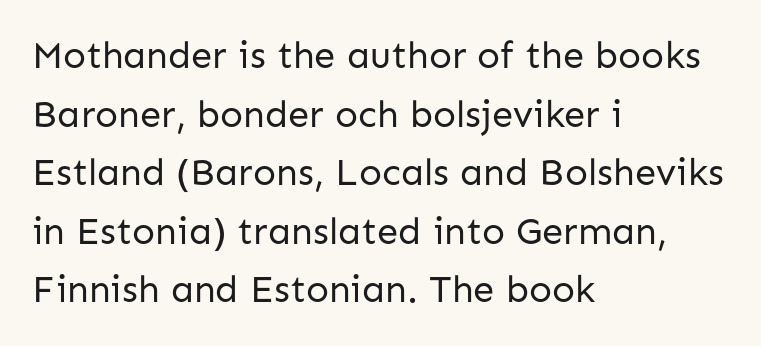
{"serif": "no", "italic": "no", "bold": "no", "weight": "regular", "width": "normal", "stroke_contrast": "low", "x_height": "medium", "monospaced": "no", "underline": "no", "align": "left", "line_spacing": "normal", "line_spacing_ratio": 1.54, "letter_spacing": "normal", "letter_spacing_em": 0.0, "glyph_px": 38}
